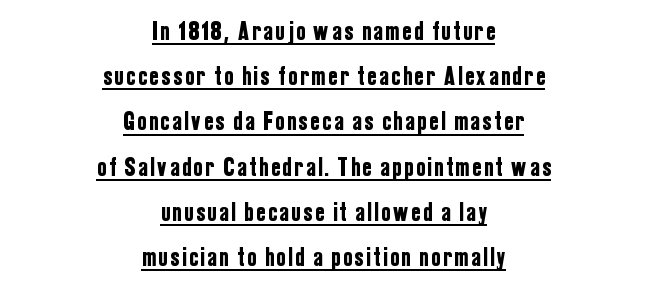
A typesetter would mark this as roman, not italic. Honestly, the underline is the first thing you notice here. The paragraph shown floats in the horizontal middle.
